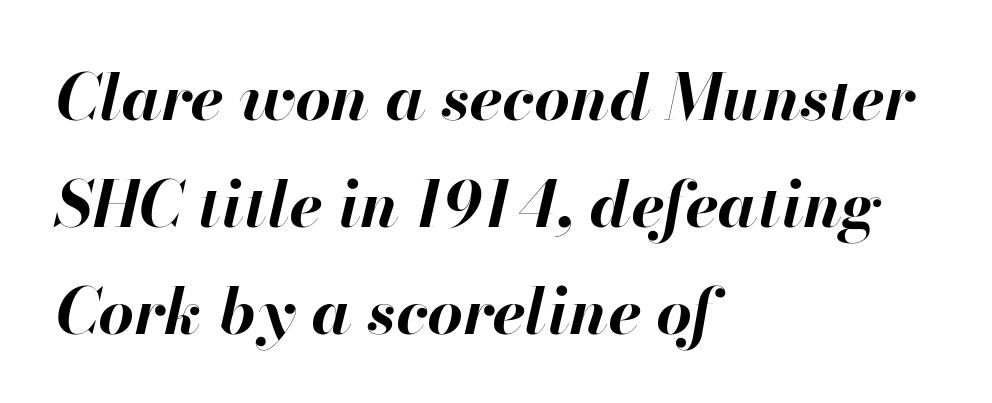
A typesetter would call this leading conventional body-copy spacing. There's an unmistakable incline to the writing here. The glyphs are unaccompanied by any horizontal stroke below them. Nobody touched the tracking dial on this one. Proportional: the letters do not fall into vertical columns.
